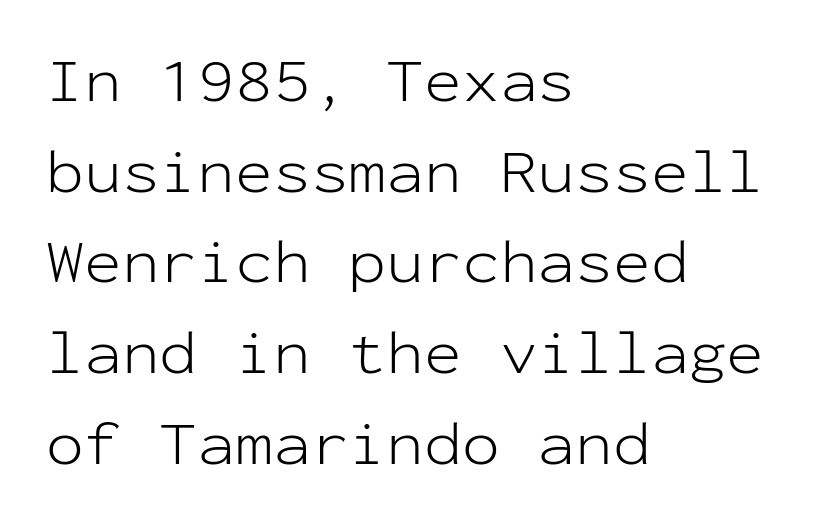
Q: Is the text bold? A: No.
Q: Is the text italic (slanted)? A: No, it is upright.
Q: Is the typeface a serif or a sans-serif typeface? A: Sans-serif.
Q: Is the text underlined? A: No.
Q: How is the paragraph aligned? A: Left-aligned.
Q: Is the spacing between letters normal or unusually wide? A: Normal.
Q: Is the spacing between lines tight, normal or loose? A: Normal.
Q: Width (condensed, normal, or wide)? A: Normal.
Q: Stroke contrast? A: Low.
Q: x-height? A: Medium.
Q: Monospaced? A: Yes.
